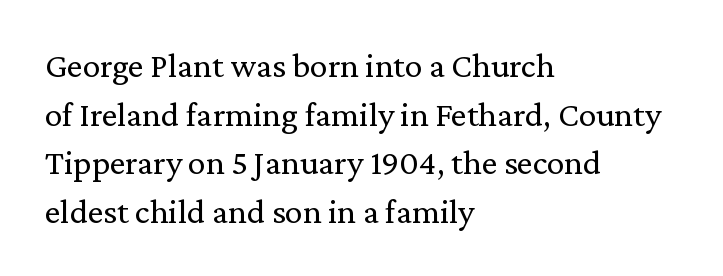
The image shows 35 px regular-weight serif type, upright; set left-aligned, normal line spacing (1.39x), normal letter spacing, not underlined; medium stroke contrast and a medium x-height.
